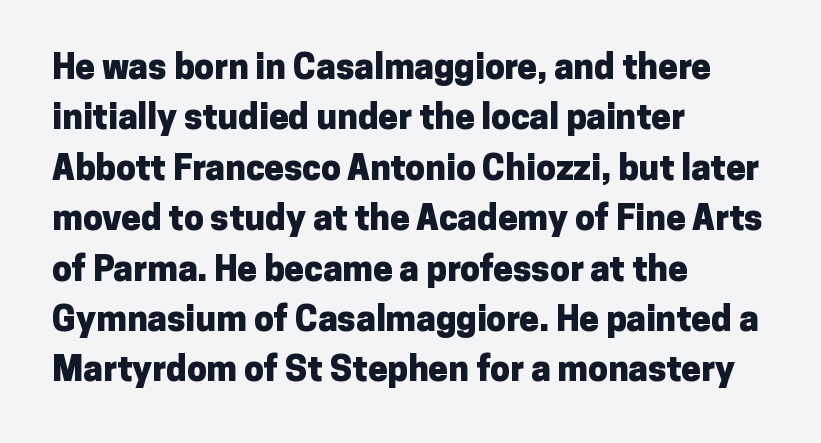
{"serif": "no", "italic": "no", "bold": "yes", "weight": "heavy", "width": "normal", "stroke_contrast": "low", "x_height": "medium", "monospaced": "no", "underline": "no", "align": "left", "line_spacing": "normal", "line_spacing_ratio": 1.44, "letter_spacing": "normal", "letter_spacing_em": 0.0, "glyph_px": 35}
